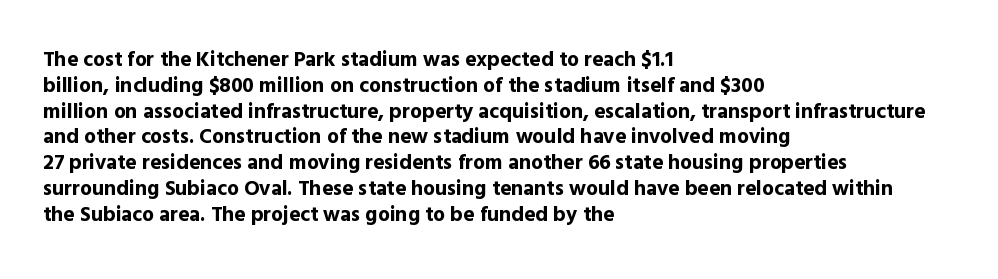
Q: Is the text bold? A: Yes.
Q: Is the text italic (slanted)? A: No, it is upright.
Q: Is the text underlined? A: No.
Q: How is the paragraph aligned? A: Left-aligned.
Q: Is the spacing between letters normal or unusually wide? A: Normal.
